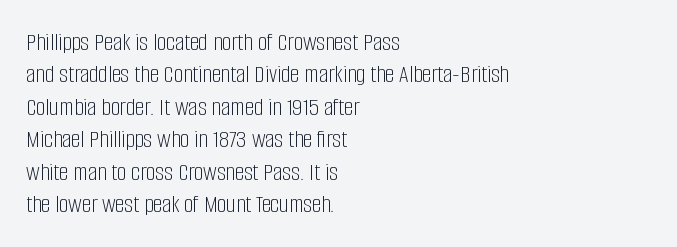
{"italic": "no", "bold": "no", "underline": "no", "align": "left", "line_spacing": "normal", "line_spacing_ratio": 1.25, "letter_spacing": "normal", "letter_spacing_em": 0.0, "glyph_px": 26}
